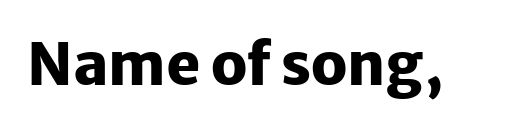
The image shows 58 px heavy sans-serif type, upright; set normal letter spacing, not underlined; low stroke contrast and a medium x-height.
